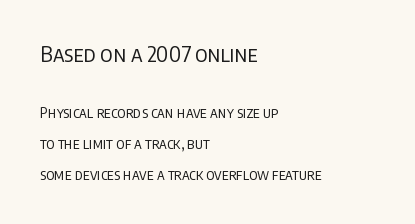
Q: Is the text bold? A: No.
Q: Is the text italic (slanted)? A: No, it is upright.
Q: Is the text underlined? A: No.
Q: How is the paragraph aligned? A: Left-aligned.
Q: Is the spacing between letters normal or unusually wide? A: Normal.
Q: Is the spacing between lines tight, normal or loose? A: Loose.
Q: Which block of text is set in a larger size, the first (top) or the second (bottom)? A: The first (top) one.
